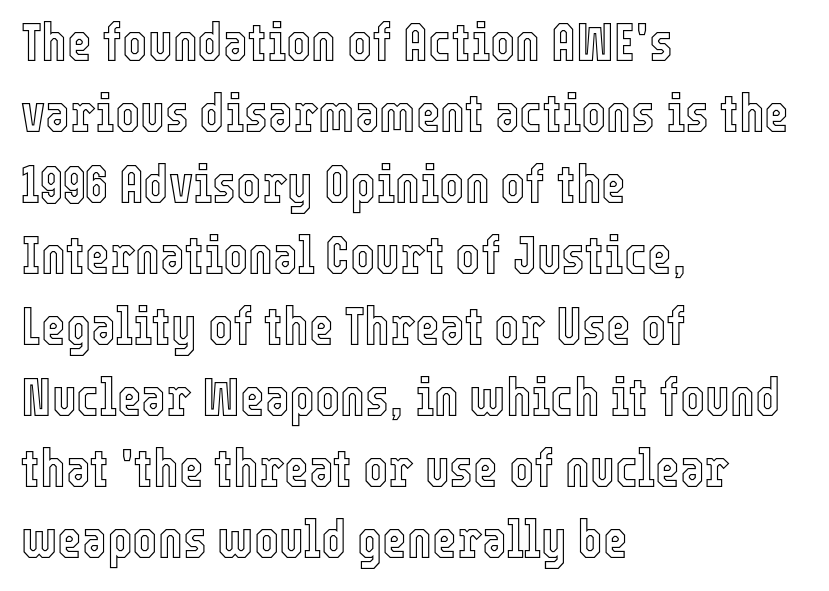
{"italic": "no", "width": "condensed", "x_height": "medium", "monospaced": "no", "underline": "no", "align": "left", "line_spacing": "normal", "line_spacing_ratio": 1.34, "letter_spacing": "normal", "letter_spacing_em": 0.0, "glyph_px": 53}
